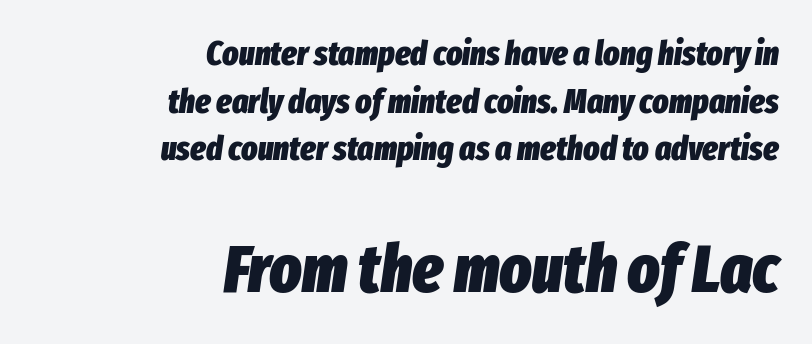
{"italic": "yes", "lean": "right", "slant_degrees": 8, "bold": "yes", "weight": "heavy", "width": "condensed", "stroke_contrast": "low", "x_height": "medium", "monospaced": "no", "underline": "no", "align": "right", "line_spacing": "normal", "line_spacing_ratio": 1.4, "letter_spacing": "normal", "letter_spacing_em": 0.0, "larger_block": "second", "size_ratio": 1.97, "glyph_px": 67}
